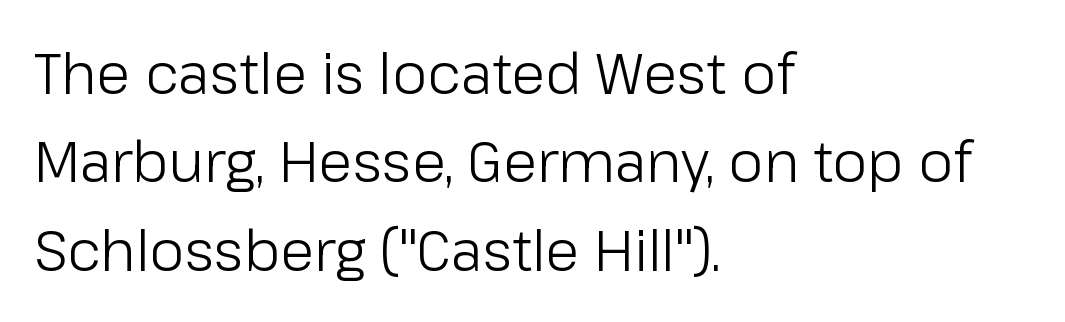
Line spacing here is normal. Upright lettering throughout. Rule under the text: the space is simply empty. The font family rendered here belongs to the sans-serif group. Spacing verdict: proportional, widths tailored to each character. The cut favours lightness, reaching ordinary text weight at its darkest.
